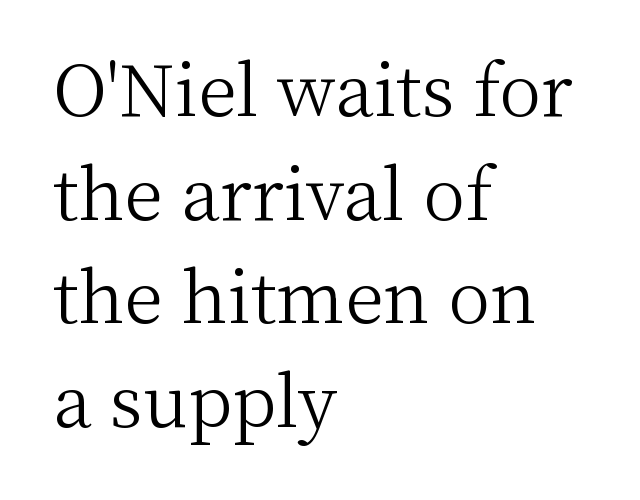
The image shows 71 px light serif type, upright; set left-aligned, normal line spacing (1.46x), normal letter spacing, not underlined; medium stroke contrast and a medium x-height.
